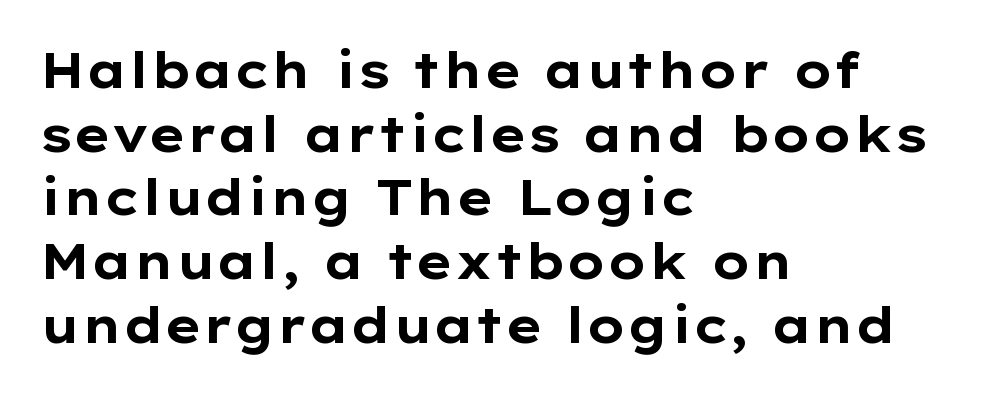
Regarding leading, the lines here are spaced in the standard way. The face used here is proportionally spaced, like ordinary book or web type. You'd pick this weight for a headline — it's a proper bold. The string is rendered with underlining switched off. These lines are set flush left with a ragged right edge. You could call the tracking neutral — neither tight nor loose.
